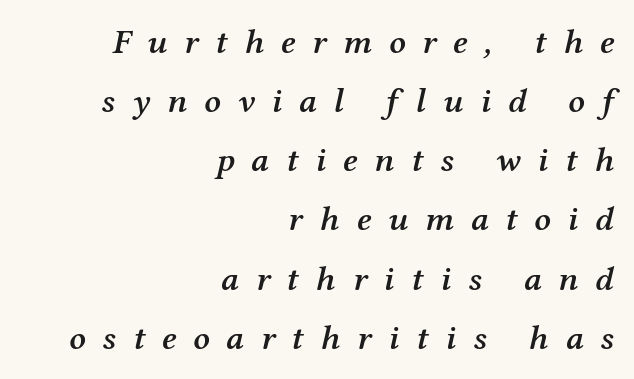
Bare-footed words on every line. The block of text has a typical density, with ordinary space between rows. Serif or sans? Serif — the stroke terminals have little feet. The ragged edge is on the left, which tells us the setting is flush right. These lines are rendered in a variable-pitch font. Each glyph is drawn with semibold strokes, heavier than normal yet not fully bold.
